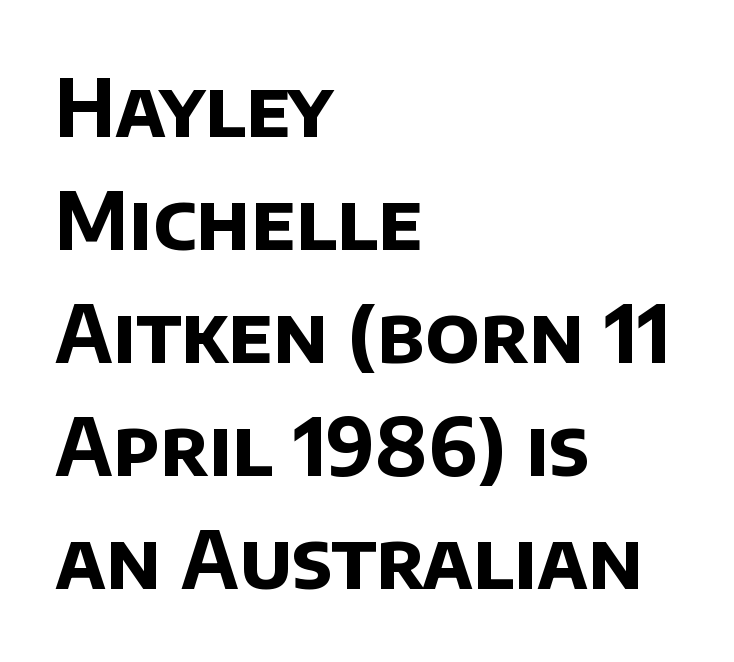
The image shows 79 px bold sans-serif type; set left-aligned, normal line spacing (1.43x), normal letter spacing, not underlined; low stroke contrast and a large x-height.
